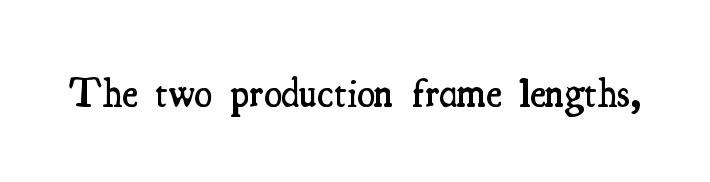
{"serif": "yes", "italic": "no", "bold": "semi", "weight": "semibold", "width": "condensed", "stroke_contrast": "medium", "x_height": "small", "monospaced": "no", "underline": "no", "letter_spacing": "normal", "letter_spacing_em": 0.0, "glyph_px": 41}
